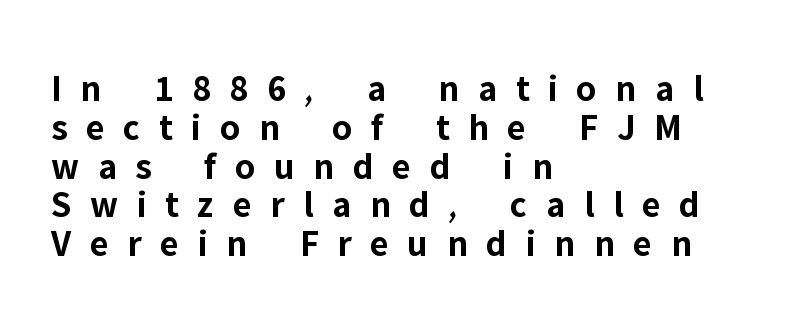
Emphasis by weight is at full strength: bold. The rendering inserts visible extra space after every character. Reading down the block, your eye returns to a fixed left position each line. The letters stand upright; this is a roman face.
